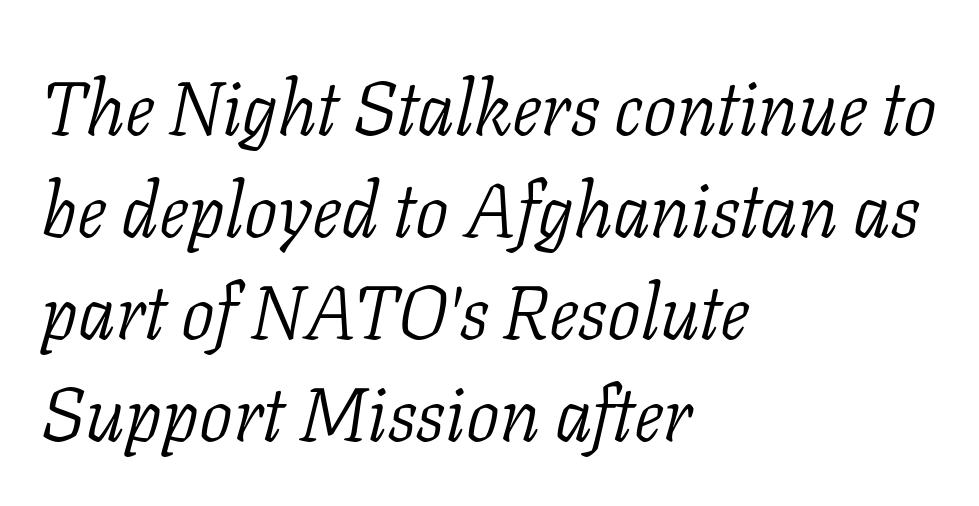
{"serif": "yes", "italic": "yes", "lean": "right", "slant_degrees": 11, "bold": "no", "weight": "light", "width": "normal", "stroke_contrast": "low", "x_height": "medium", "monospaced": "no", "underline": "no", "align": "left", "line_spacing": "normal", "line_spacing_ratio": 1.36, "letter_spacing": "normal", "letter_spacing_em": 0.0, "glyph_px": 75}
